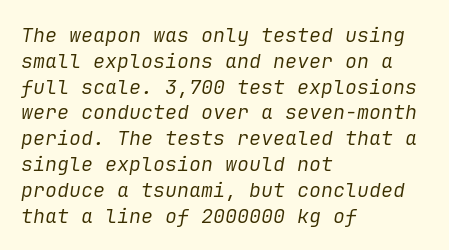
The image shows 20 px text type, italic (leaning right); set left-aligned, normal line spacing (1.29x), normal letter spacing, not underlined.
